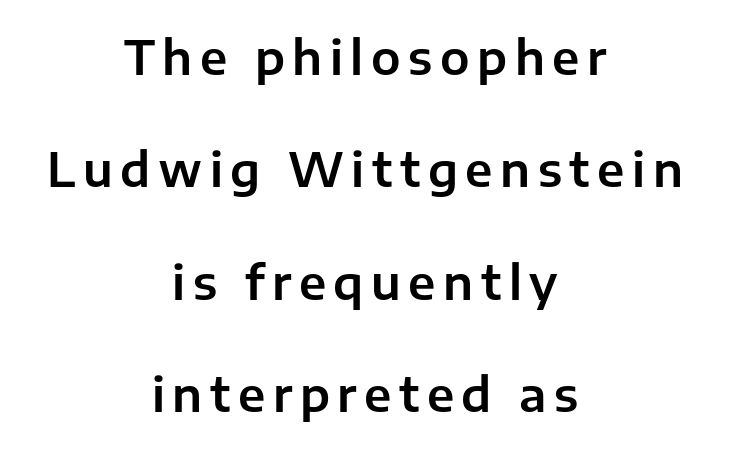
The image shows 47 px sans-serif type, upright; set centered, loose line spacing (2.39x), not underlined; low stroke contrast and a medium x-height.
